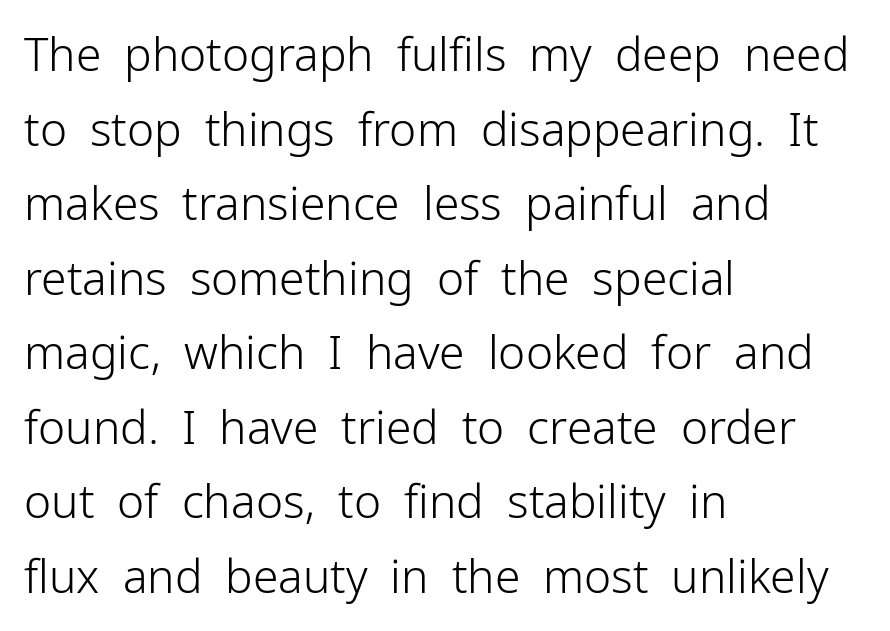
The image shows 46 px light sans-serif type, upright; set left-aligned, normal line spacing (1.62x), normal letter spacing, not underlined; low stroke contrast and a medium x-height.
